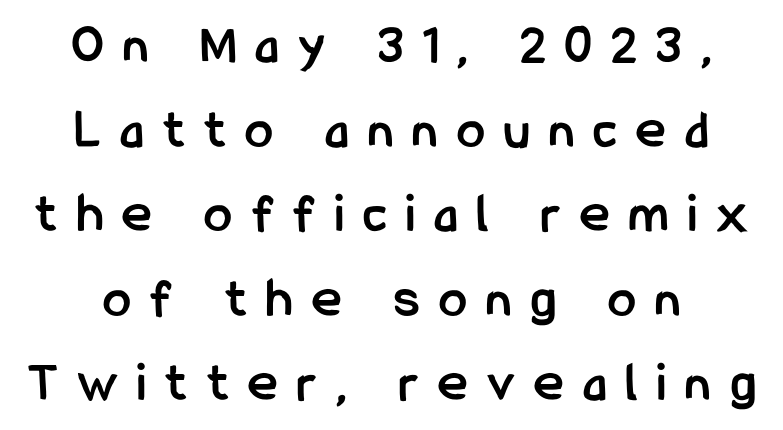
Q: Is the text bold? A: Yes.
Q: Is the text italic (slanted)? A: No, it is upright.
Q: Is the typeface a serif or a sans-serif typeface? A: Sans-serif.
Q: Is the text underlined? A: No.
Q: How is the paragraph aligned? A: Centered.
Q: Is the spacing between letters normal or unusually wide? A: Unusually wide.
Q: Is the spacing between lines tight, normal or loose? A: Normal.
Q: Width (condensed, normal, or wide)? A: Condensed.
Q: Stroke contrast? A: Low.
Q: x-height? A: Medium.
Q: Monospaced? A: No.
